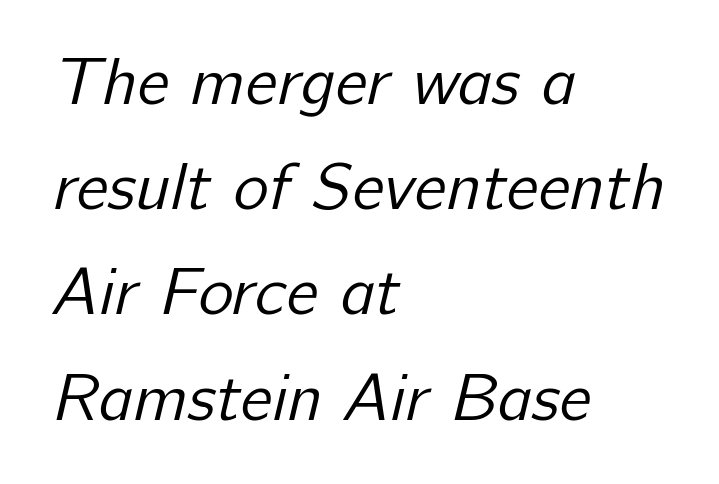
The image shows 67 px regular-weight sans-serif type; set left-aligned, normal line spacing (1.57x), normal letter spacing, not underlined; low stroke contrast and a medium x-height.
